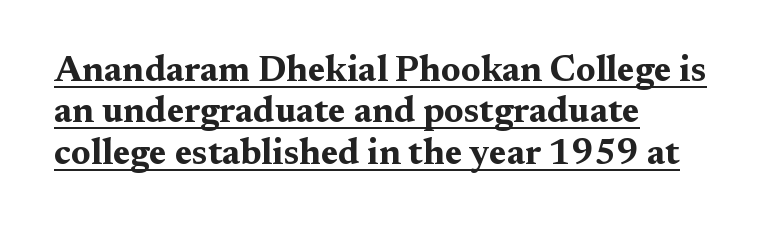
Q: Is the text bold? A: Yes.
Q: Is the text italic (slanted)? A: No, it is upright.
Q: Is the typeface a serif or a sans-serif typeface? A: Serif.
Q: Is the text underlined? A: Yes.
Q: How is the paragraph aligned? A: Left-aligned.
Q: Is the spacing between letters normal or unusually wide? A: Normal.
Q: Is the spacing between lines tight, normal or loose? A: Tight.
Q: Width (condensed, normal, or wide)? A: Wide.
Q: Stroke contrast? A: Medium.
Q: x-height? A: Medium.
Q: Monospaced? A: No.
